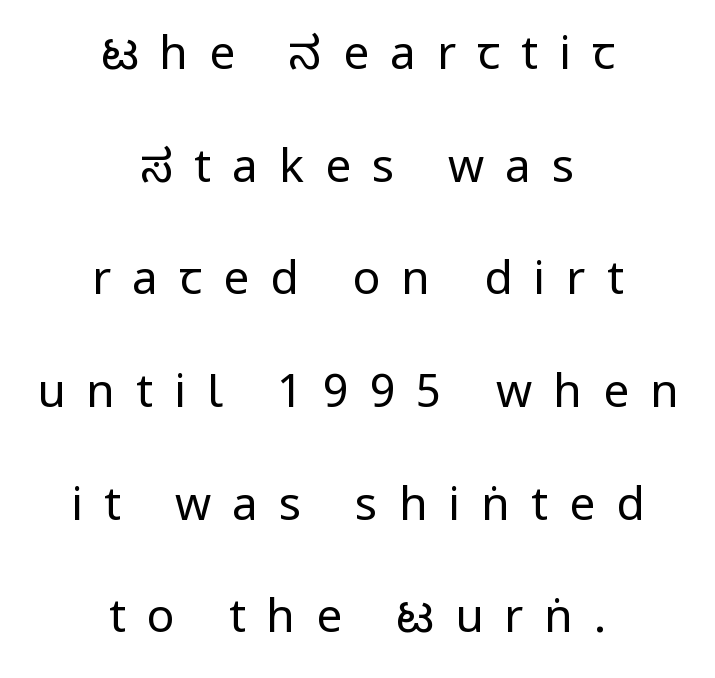
Q: Is the text bold? A: No.
Q: Is the text italic (slanted)? A: No, it is upright.
Q: Is the typeface a serif or a sans-serif typeface? A: Sans-serif.
Q: Is the text underlined? A: No.
Q: How is the paragraph aligned? A: Centered.
Q: Is the spacing between letters normal or unusually wide? A: Unusually wide.
Q: Is the spacing between lines tight, normal or loose? A: Loose.
Q: Width (condensed, normal, or wide)? A: Condensed.
Q: Stroke contrast? A: Low.
Q: x-height? A: Large.
Q: Monospaced? A: No.
